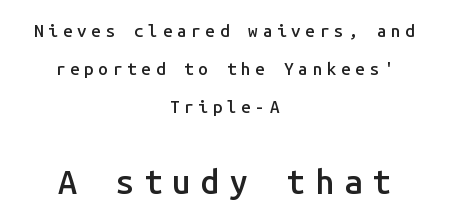
{"serif": "no", "italic": "no", "bold": "semi", "weight": "semibold", "width": "normal", "stroke_contrast": "low", "x_height": "medium", "monospaced": "yes", "underline": "no", "align": "center", "line_spacing": "loose", "line_spacing_ratio": 2.23, "letter_spacing": "wide", "letter_spacing_em": 0.28, "larger_block": "second", "size_ratio": 2.0, "glyph_px": 34}
